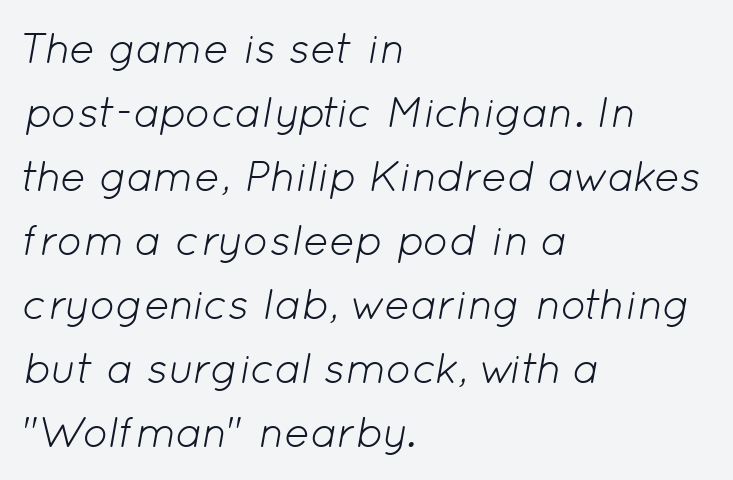
{"italic": "yes", "lean": "right", "slant_degrees": 12, "bold": "no", "weight": "light", "width": "normal", "stroke_contrast": "low", "x_height": "medium", "monospaced": "no", "underline": "no", "align": "left", "line_spacing": "normal", "line_spacing_ratio": 1.49, "letter_spacing": "normal", "letter_spacing_em": 0.0, "glyph_px": 43}
